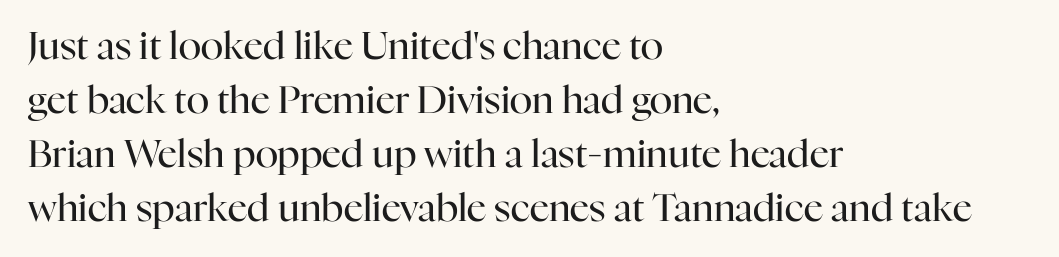
Q: Is the text bold? A: No.
Q: Is the text italic (slanted)? A: No, it is upright.
Q: Is the typeface a serif or a sans-serif typeface? A: Serif.
Q: Is the text underlined? A: No.
Q: How is the paragraph aligned? A: Left-aligned.
Q: Is the spacing between letters normal or unusually wide? A: Normal.
Q: Is the spacing between lines tight, normal or loose? A: Normal.
Q: Width (condensed, normal, or wide)? A: Normal.
Q: Stroke contrast? A: High.
Q: x-height? A: Medium.
Q: Monospaced? A: No.
